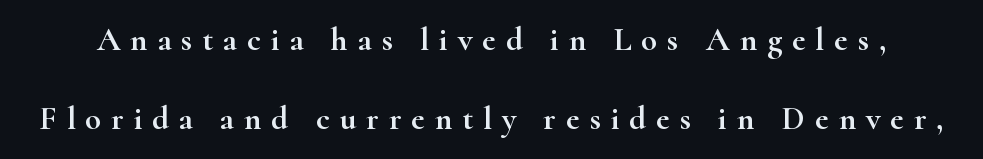
{"serif": "yes", "italic": "no", "width": "wide", "stroke_contrast": "high", "x_height": "small", "monospaced": "no", "underline": "no", "line_spacing": "loose", "line_spacing_ratio": 2.4, "letter_spacing": "wide", "letter_spacing_em": 0.3, "glyph_px": 33}
